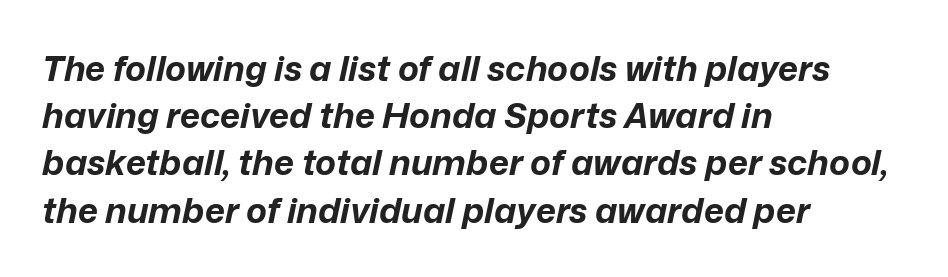
Q: Is the text bold? A: Yes.
Q: Is the text italic (slanted)? A: Yes, it leans right by about 12 degrees.
Q: Is the text underlined? A: No.
Q: How is the paragraph aligned? A: Left-aligned.
Q: Is the spacing between letters normal or unusually wide? A: Normal.
Q: Is the spacing between lines tight, normal or loose? A: Normal.
Q: Width (condensed, normal, or wide)? A: Normal.
Q: Stroke contrast? A: Low.
Q: x-height? A: Medium.
Q: Monospaced? A: No.
